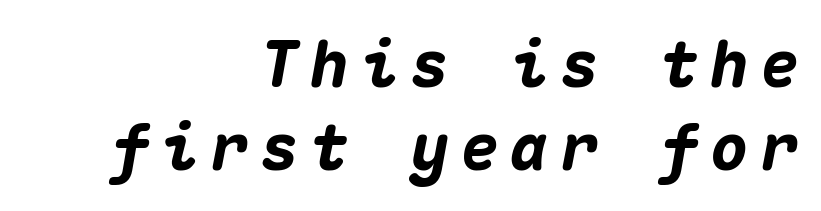
Q: Is the text bold? A: Yes.
Q: Is the text italic (slanted)? A: Yes, it leans right by about 10 degrees.
Q: Is the text underlined? A: No.
Q: How is the paragraph aligned? A: Right-aligned.
Q: Is the spacing between lines tight, normal or loose? A: Normal.
Q: Width (condensed, normal, or wide)? A: Normal.
Q: Stroke contrast? A: Medium.
Q: x-height? A: Medium.
Q: Monospaced? A: Yes.
